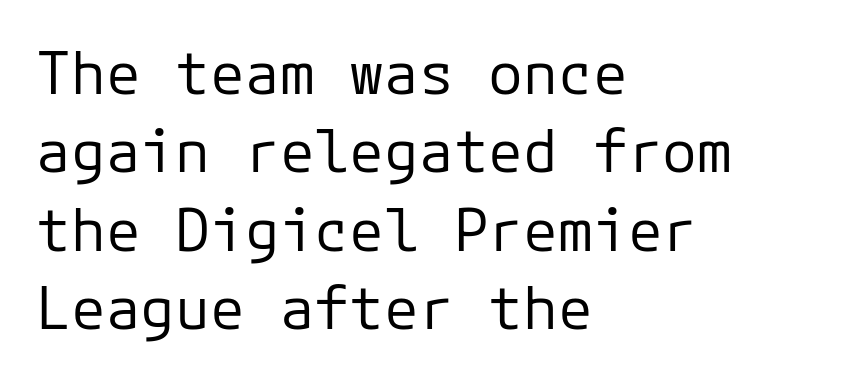
Q: Is the text bold? A: No.
Q: Is the text italic (slanted)? A: No, it is upright.
Q: Is the typeface a serif or a sans-serif typeface? A: Sans-serif.
Q: Is the text underlined? A: No.
Q: How is the paragraph aligned? A: Left-aligned.
Q: Is the spacing between letters normal or unusually wide? A: Normal.
Q: Is the spacing between lines tight, normal or loose? A: Normal.
Q: Width (condensed, normal, or wide)? A: Normal.
Q: Stroke contrast? A: Low.
Q: x-height? A: Medium.
